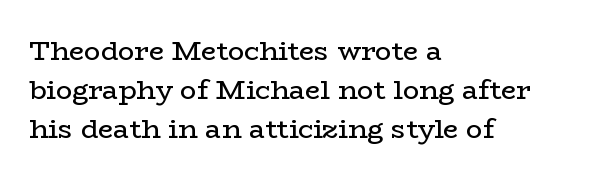
Default kerning and tracking; the words read as compact shapes. No heavy texture on the line: the type isn't bold. A roman cut, with each character standing at attention. Notice how the passage keeps a crisp vertical edge on the left only. Bare-footed words on every line.
